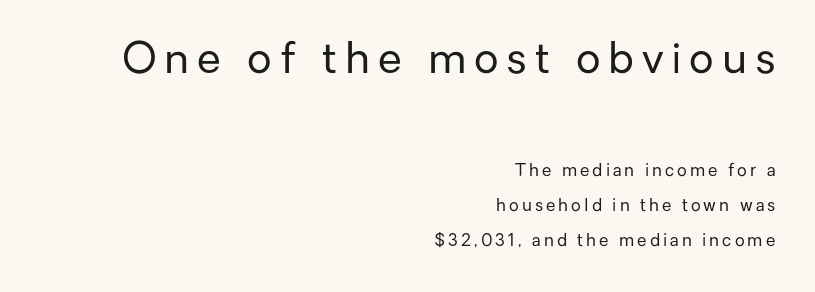
{"serif": "no", "italic": "no", "bold": "no", "weight": "regular", "width": "normal", "stroke_contrast": "low", "x_height": "medium", "monospaced": "no", "underline": "no", "align": "right", "line_spacing": "loose", "line_spacing_ratio": 2.06, "larger_block": "first", "size_ratio": 2.53, "glyph_px": 43}
